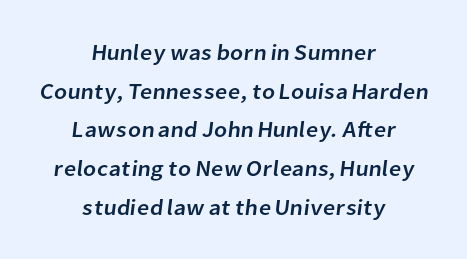
The image shows 22 px text type; set centered, line spacing 1.76x, normal letter spacing, not underlined.
